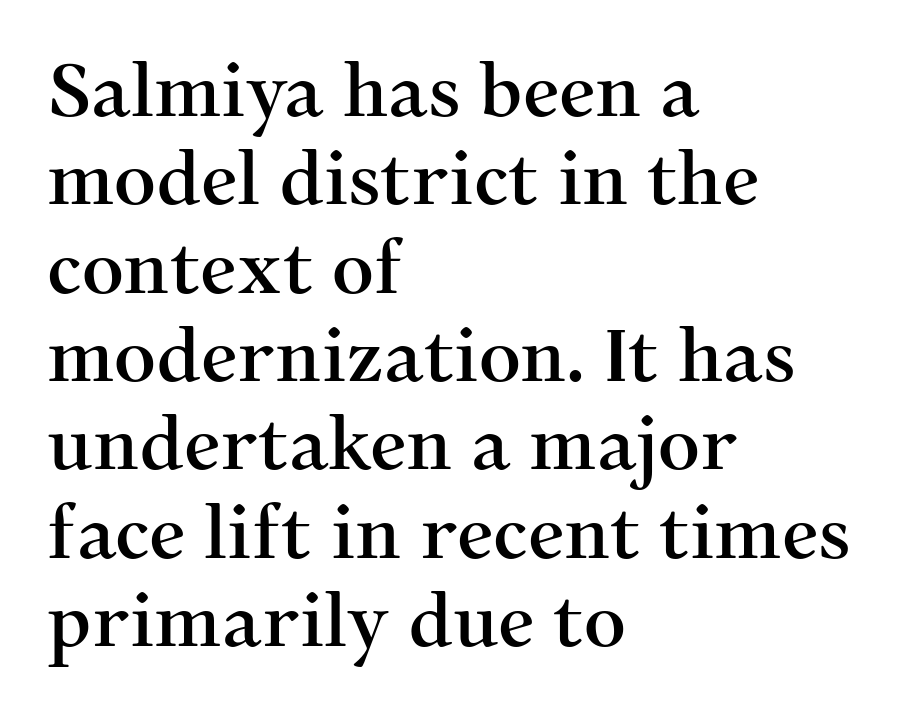
Posture: straight, roman, zero tilt. These lines are rendered in a variable-pitch font. The designer went with a serif here, giving each stem small feet. These lines keep a tight, regular rhythm from letter to letter. Line beginnings align vertically; line endings do not.
